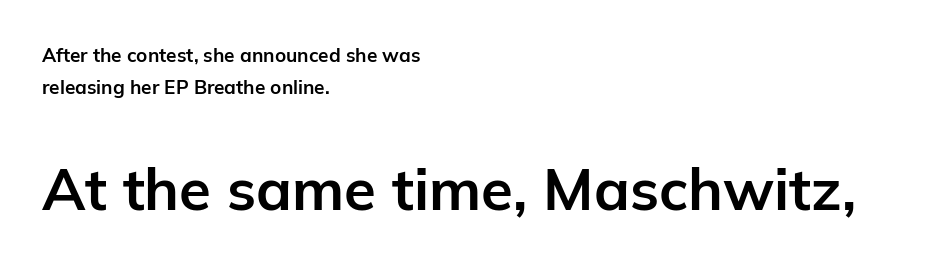
What weight is shown? A full bold with thick strokes. Does the type have serifs? No, each stem ends abruptly. Type size steps up from the first block to the second. Descenders hang freely into open space. Standard letterfit; no display-style spreading of the glyphs.
